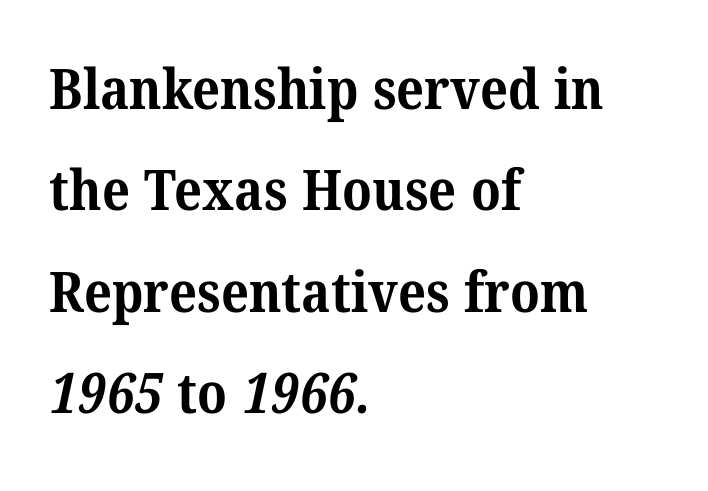
The image shows 56 px bold serif type; set left-aligned, line spacing 1.81x, normal letter spacing, not underlined; medium stroke contrast and a medium x-height.
